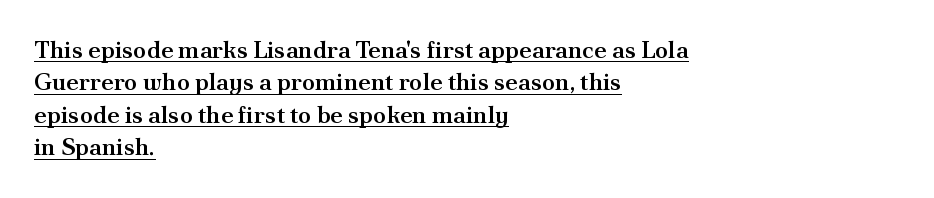
{"italic": "no", "bold": "semi", "underline": "yes", "align": "left", "line_spacing": "normal", "line_spacing_ratio": 1.35, "letter_spacing": "normal", "letter_spacing_em": 0.0, "glyph_px": 24}
